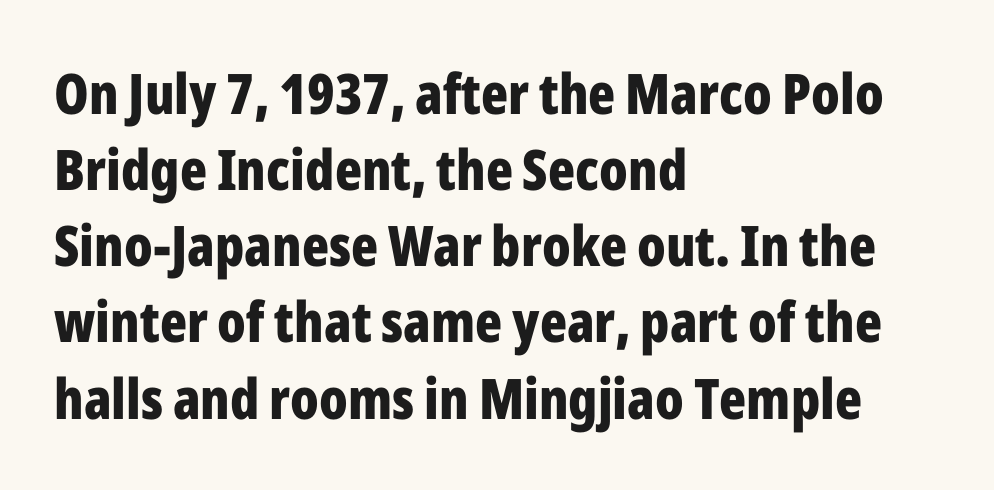
This rendering features lettering with no underline. The rendering keeps characters at their native spacing. The text was rendered using a sans face with plain stroke endings. This block has exactly the height ordinary leading produces. Think of a printed novel: that variable character pitch is what you see here. It's the straight-up-and-down kind of type.
